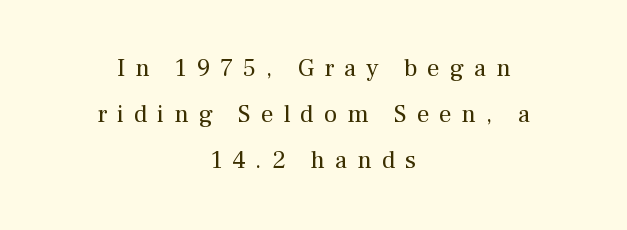
The gap between lines stays unmarked. The specimen reads as upright at a glance. These lines have a slow, spaced-out rhythm from letter to letter. The letters look calm and open, with moderate or lighter stems.
